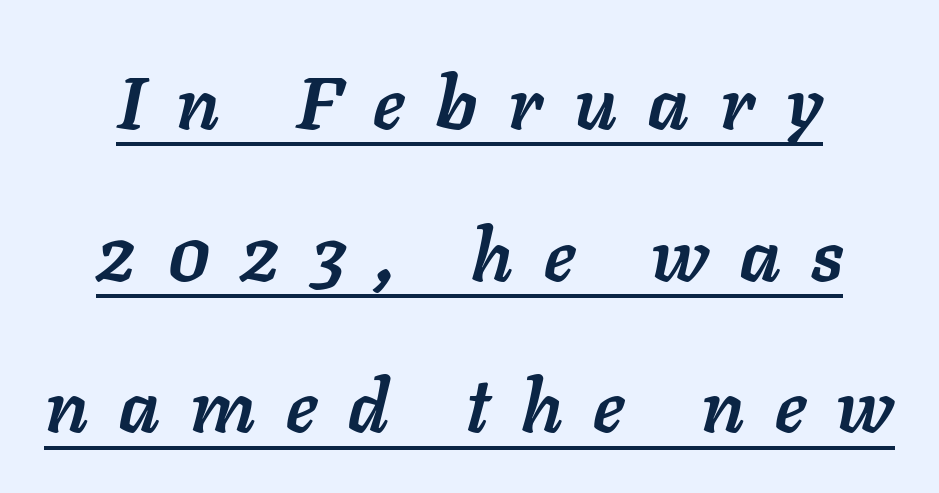
Q: Is the text bold? A: Yes.
Q: Is the text italic (slanted)? A: Yes, it leans right by about 11 degrees.
Q: Is the text underlined? A: Yes.
Q: Is the spacing between letters normal or unusually wide? A: Unusually wide.
Q: Is the spacing between lines tight, normal or loose? A: Loose.
Q: Width (condensed, normal, or wide)? A: Normal.
Q: Stroke contrast? A: Low.
Q: x-height? A: Medium.
Q: Monospaced? A: No.
